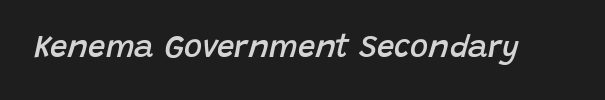
Q: Is the text bold? A: Semi-bold.
Q: Is the text italic (slanted)? A: Yes, it leans right by about 15 degrees.
Q: Is the text underlined? A: No.
Q: Is the spacing between letters normal or unusually wide? A: Normal.
Q: Width (condensed, normal, or wide)? A: Normal.
Q: Stroke contrast? A: Low.
Q: x-height? A: Large.
Q: Monospaced? A: No.
